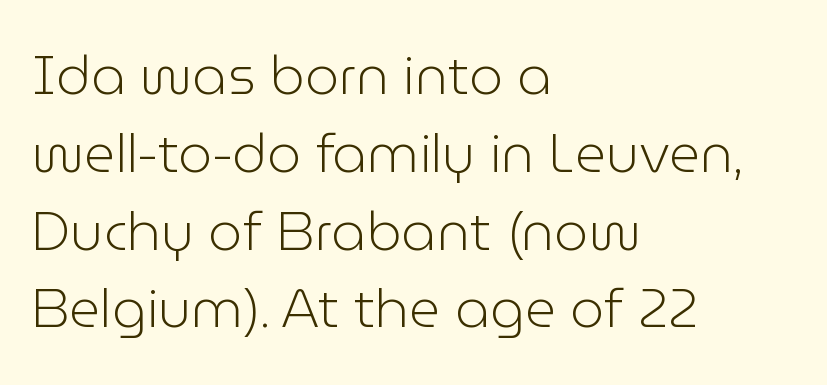
Q: Is the text bold? A: No.
Q: Is the text italic (slanted)? A: No, it is upright.
Q: Is the typeface a serif or a sans-serif typeface? A: Sans-serif.
Q: Is the text underlined? A: No.
Q: How is the paragraph aligned? A: Left-aligned.
Q: Is the spacing between letters normal or unusually wide? A: Normal.
Q: Is the spacing between lines tight, normal or loose? A: Normal.
Q: Width (condensed, normal, or wide)? A: Normal.
Q: Stroke contrast? A: Low.
Q: x-height? A: Medium.
Q: Monospaced? A: No.
